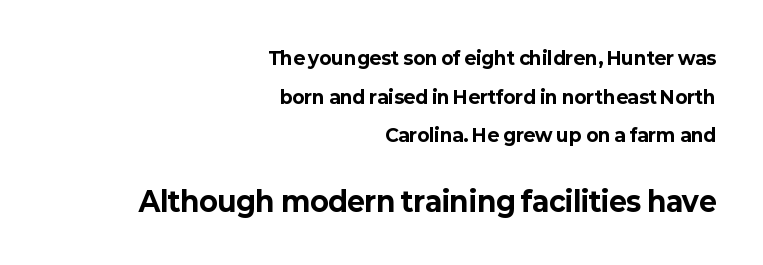
Look at the stroke-to-counter ratio: heavy, a bold. Is there much room between lines? Yes — plenty of vertical air separates them. Quick note: underline off. Which chunk is bigger? The second one — the bottom block dwarfs the top.
